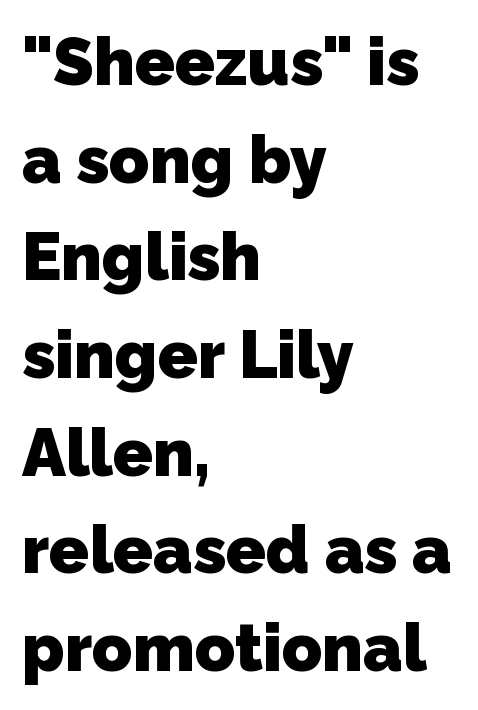
{"serif": "no", "bold": "yes", "weight": "heavy", "width": "normal", "stroke_contrast": "low", "x_height": "medium", "monospaced": "no", "underline": "no", "align": "left", "line_spacing": "normal", "line_spacing_ratio": 1.48, "letter_spacing": "normal", "letter_spacing_em": 0.0, "glyph_px": 66}
